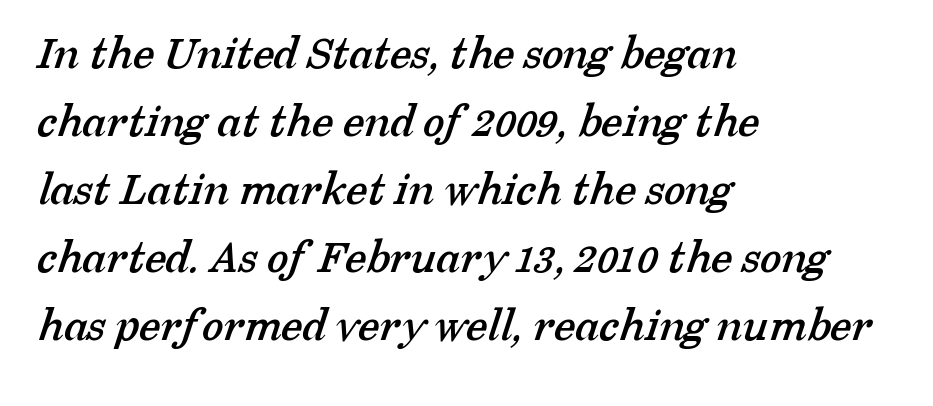
{"serif": "yes", "width": "normal", "stroke_contrast": "low", "x_height": "medium", "monospaced": "no", "underline": "no", "align": "left", "line_spacing": "normal", "line_spacing_ratio": 1.39, "letter_spacing": "normal", "letter_spacing_em": 0.0, "glyph_px": 49}
